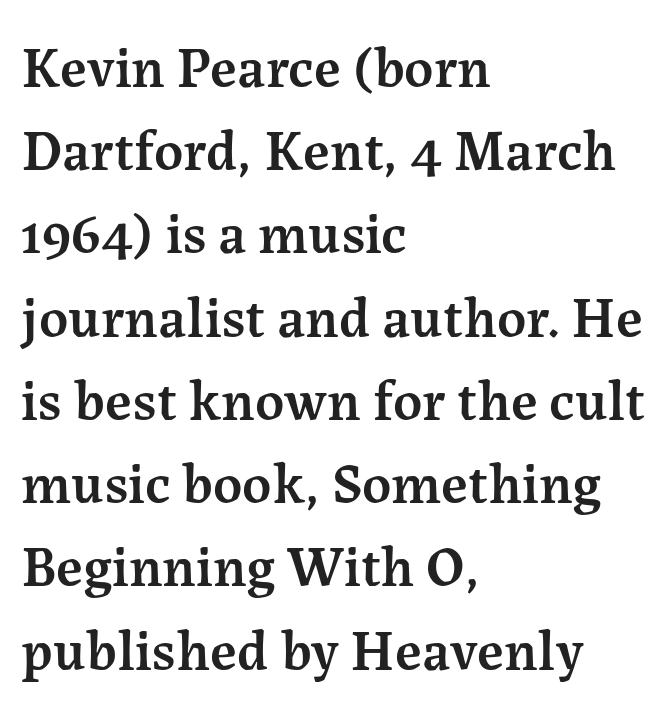
{"serif": "yes", "italic": "no", "bold": "semi", "weight": "semibold", "width": "normal", "stroke_contrast": "medium", "x_height": "medium", "monospaced": "no", "underline": "no", "align": "left", "line_spacing": "normal", "line_spacing_ratio": 1.46, "letter_spacing": "normal", "letter_spacing_em": 0.0, "glyph_px": 57}
